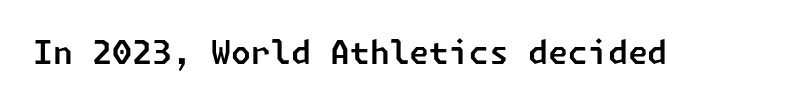
The gaps between neighbouring characters are ordinary and unremarkable. Bare-footed words on every line. This sample uses a sans-serif face.
